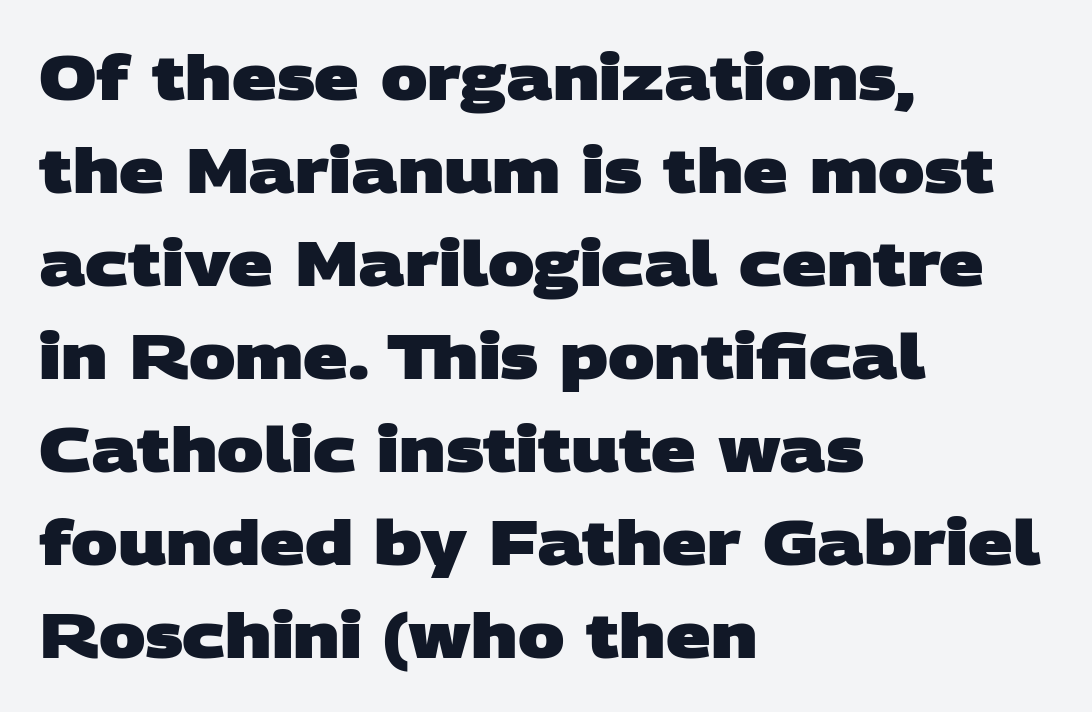
Q: Is the text bold? A: Yes.
Q: Is the typeface a serif or a sans-serif typeface? A: Sans-serif.
Q: Is the text underlined? A: No.
Q: How is the paragraph aligned? A: Left-aligned.
Q: Is the spacing between letters normal or unusually wide? A: Normal.
Q: Is the spacing between lines tight, normal or loose? A: Normal.
Q: Width (condensed, normal, or wide)? A: Wide.
Q: Stroke contrast? A: Low.
Q: x-height? A: Large.
Q: Monospaced? A: No.
